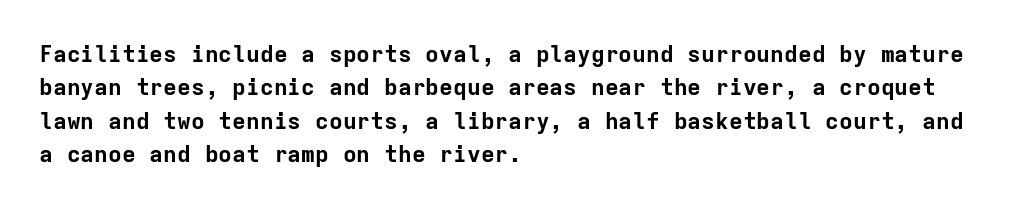
The image shows 23 px bold type, upright; set left-aligned, normal line spacing (1.45x), normal letter spacing, not underlined.
